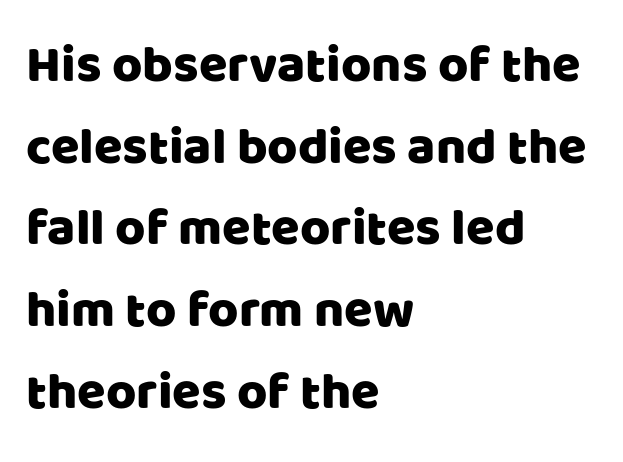
{"serif": "no", "italic": "no", "width": "normal", "stroke_contrast": "low", "x_height": "large", "monospaced": "no", "underline": "no", "align": "left", "line_spacing": "normal", "line_spacing_ratio": 1.57, "letter_spacing": "normal", "letter_spacing_em": 0.0, "glyph_px": 52}
